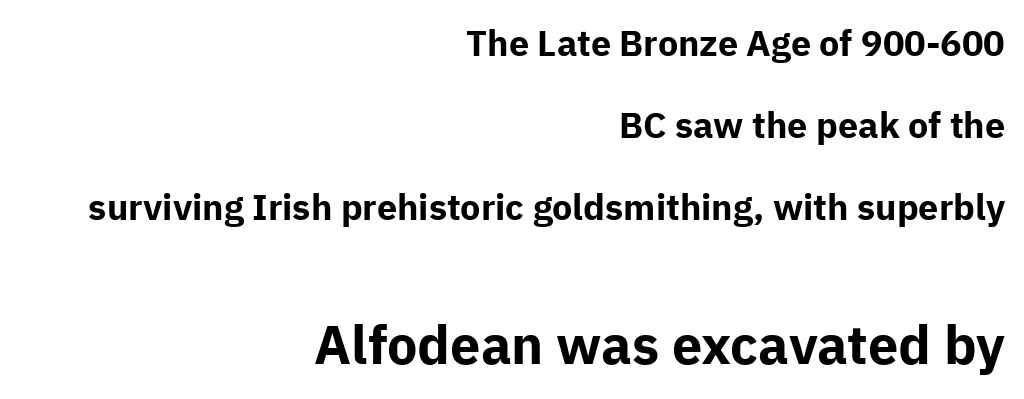
The image shows 54 px bold sans-serif type, upright; set right-aligned, loose line spacing (2.28x), normal letter spacing, not underlined; the second (bottom) block is 1.5x larger; low stroke contrast and a medium x-height.
